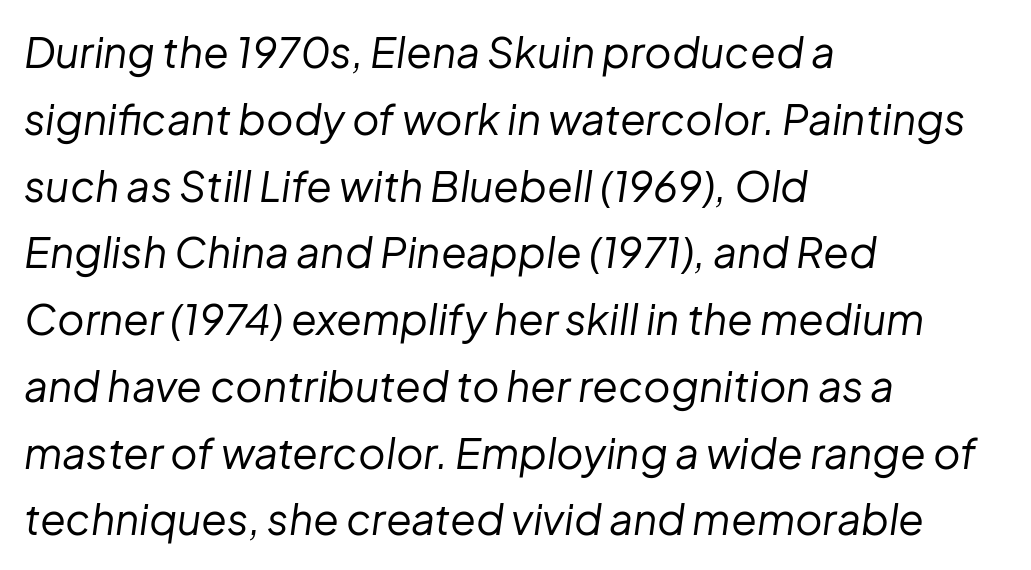
The words here are not underlined. Leftover space on each line is placed entirely after the last word. Vertical spacing — default. The type is set solid horizontally, with unmodified tracking. You could not count columns in this text — the font is proportionally spaced. The strokes carry an ordinary text weight at most.
